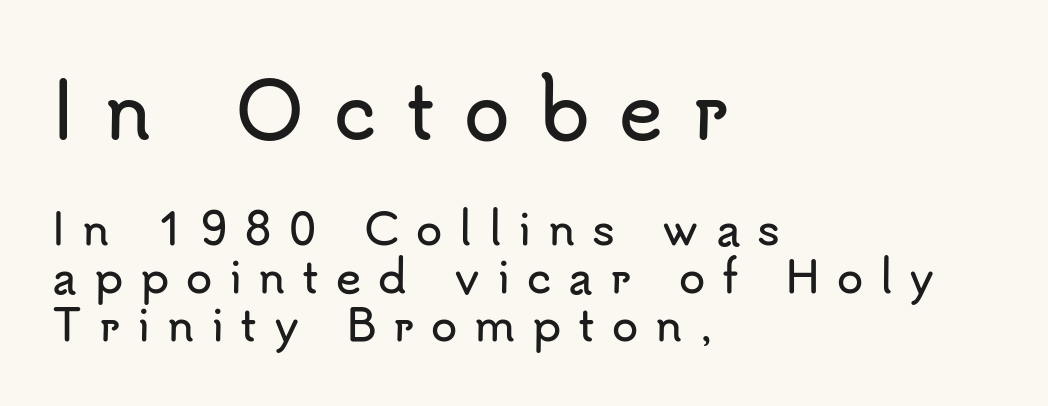
Each letter keeps its own natural width here, so spacing adapts to shape. The font family rendered here belongs to the sans-serif group. The tracking jumps out immediately: characters are airy and widely separated. This layout puts the oversized block above and the modest block below.
